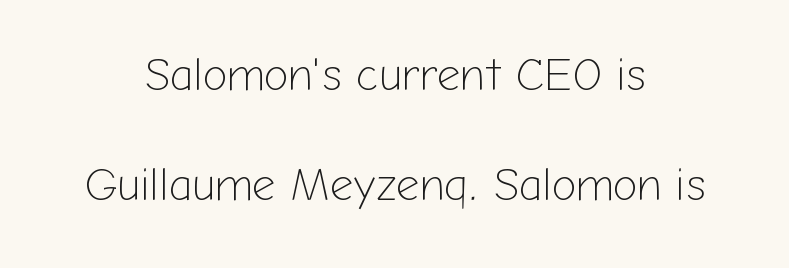
{"serif": "no", "italic": "no", "bold": "no", "weight": "light", "width": "normal", "stroke_contrast": "low", "x_height": "medium", "monospaced": "no", "underline": "no", "align": "center", "line_spacing": "loose", "line_spacing_ratio": 2.4, "letter_spacing": "normal", "letter_spacing_em": 0.0, "glyph_px": 46}
